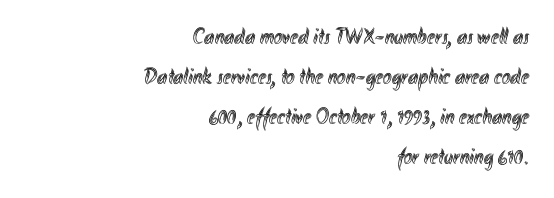
{"underline": "no", "align": "right", "line_spacing_ratio": 1.74, "letter_spacing": "normal", "letter_spacing_em": 0.0, "glyph_px": 23}
